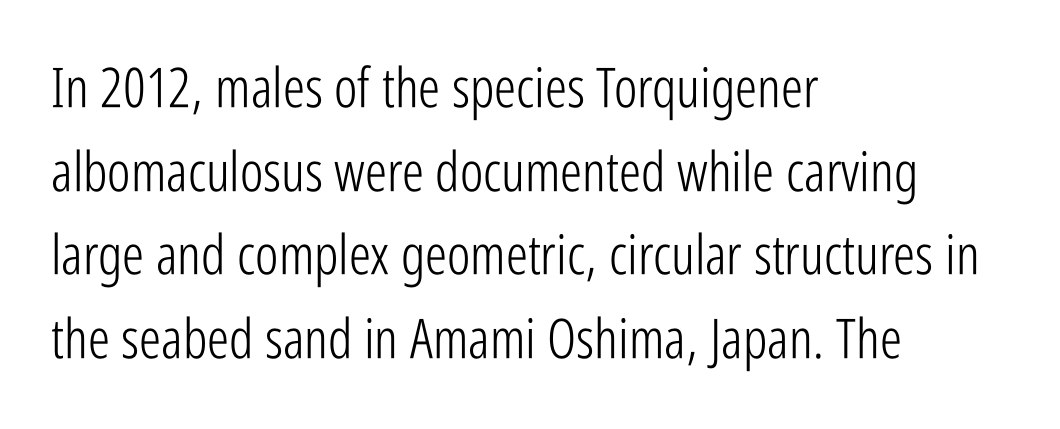
How are the letters spaced? Ordinarily, with no added tracking. A classic flush-left, rag-right setting is used for this passage. Each letter keeps its own natural width here, so spacing adapts to shape. This is the regular roman posture of the typeface. Stroke mass is kept to a normal reading level or below. Students, observe: this is what conventionally led text looks like.
